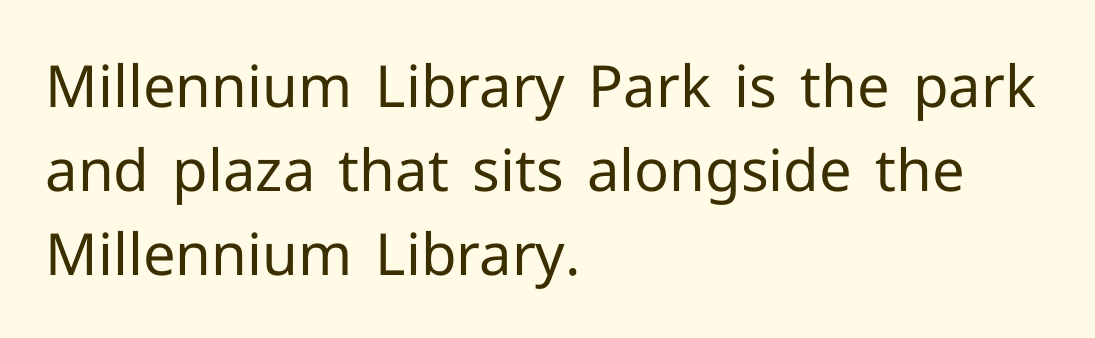
{"serif": "no", "italic": "no", "bold": "no", "weight": "regular", "width": "normal", "stroke_contrast": "low", "x_height": "medium", "monospaced": "no", "underline": "no", "align": "left", "line_spacing": "normal", "line_spacing_ratio": 1.45, "letter_spacing": "normal", "letter_spacing_em": 0.0, "glyph_px": 58}
